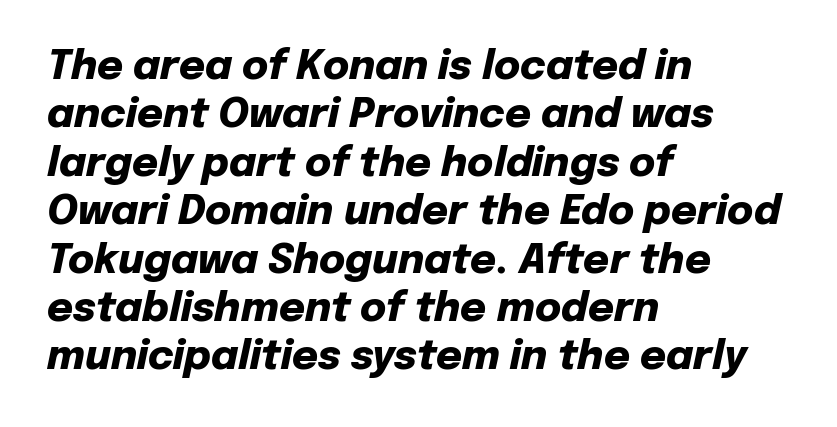
Each letter keeps its own natural width here, so spacing adapts to shape. Caption: bold face, heavy strokes. The text block is weighted toward the left margin, trailing off unevenly rightward. What stands out about the letter spacing? Nothing — it is the standard amount. Is the type slanted? Yes — the strokes lean at a clear angle.
